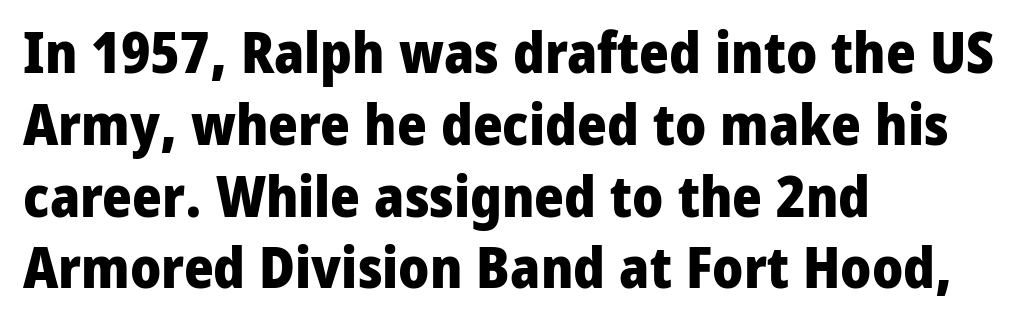
The image shows 57 px heavy sans-serif type, upright; set left-aligned, normal line spacing (1.26x), normal letter spacing, not underlined; low stroke contrast and a medium x-height.
